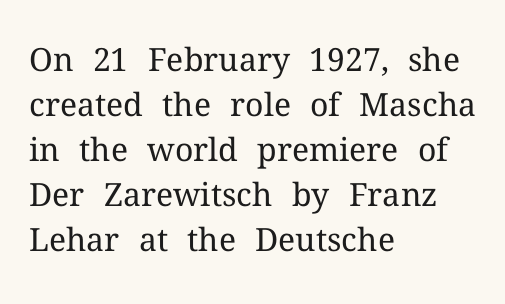
Q: Is the text bold? A: No.
Q: Is the text italic (slanted)? A: No, it is upright.
Q: Is the typeface a serif or a sans-serif typeface? A: Serif.
Q: Is the text underlined? A: No.
Q: How is the paragraph aligned? A: Left-aligned.
Q: Is the spacing between letters normal or unusually wide? A: Normal.
Q: Is the spacing between lines tight, normal or loose? A: Normal.
Q: Width (condensed, normal, or wide)? A: Normal.
Q: Stroke contrast? A: Medium.
Q: x-height? A: Medium.
Q: Monospaced? A: No.
